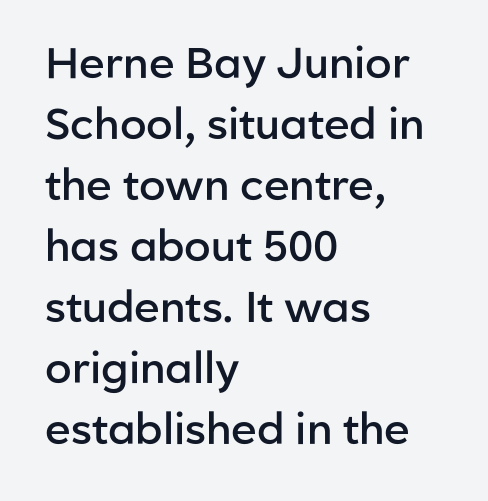
In terms of posture, this sample is upright. What stands out about the letter spacing? Nothing — it is the standard amount. The typesetting leans somewhat heavy: a semibold. Is this a fixed-width face? No — the glyphs have proportional, varying widths.
